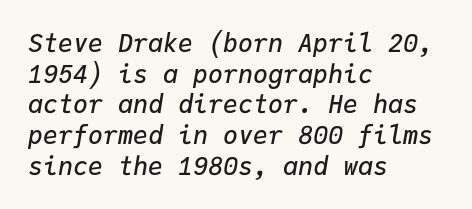
Q: Is the text bold? A: Semi-bold.
Q: Is the text italic (slanted)? A: Yes, it leans right by about 9 degrees.
Q: Is the text underlined? A: No.
Q: How is the paragraph aligned? A: Left-aligned.
Q: Is the spacing between letters normal or unusually wide? A: Normal.
